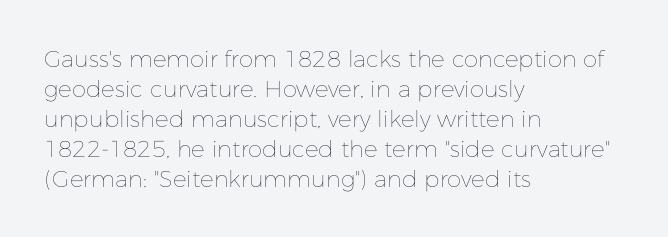
{"italic": "no", "bold": "no", "underline": "no", "align": "left", "line_spacing": "normal", "line_spacing_ratio": 1.3, "letter_spacing": "normal", "letter_spacing_em": 0.0, "glyph_px": 23}
